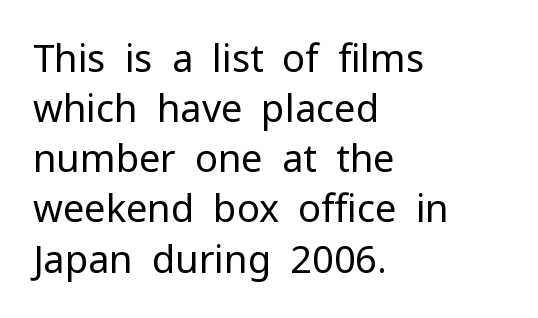
Q: Is the text bold? A: No.
Q: Is the text italic (slanted)? A: No, it is upright.
Q: Is the typeface a serif or a sans-serif typeface? A: Sans-serif.
Q: Is the text underlined? A: No.
Q: How is the paragraph aligned? A: Left-aligned.
Q: Is the spacing between letters normal or unusually wide? A: Normal.
Q: Is the spacing between lines tight, normal or loose? A: Normal.
Q: Width (condensed, normal, or wide)? A: Normal.
Q: Stroke contrast? A: Low.
Q: x-height? A: Medium.
Q: Monospaced? A: No.
